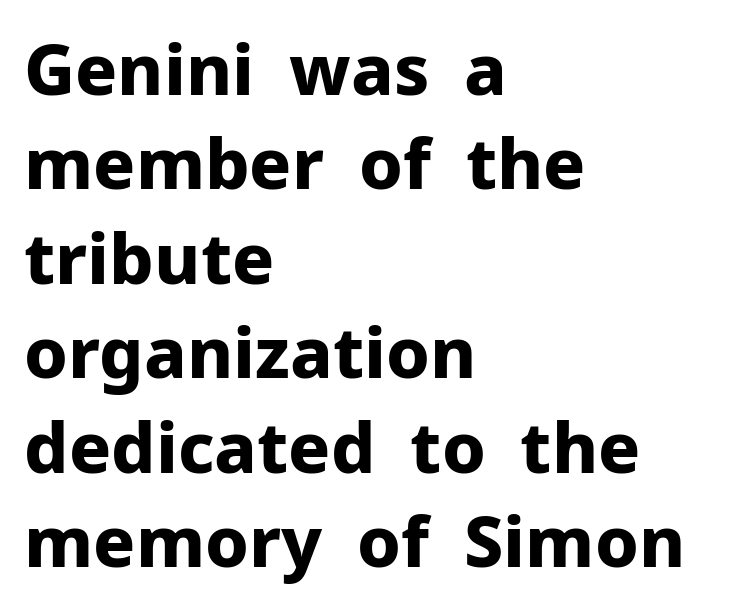
The line-height multiplier appears to be the usual default. This is sans-serif lettering, the kind often seen on screens and signage. The rendering keeps characters at their native spacing. The lines are quadded left. This sample has the flowing, uneven cadence of proportional lettering.
